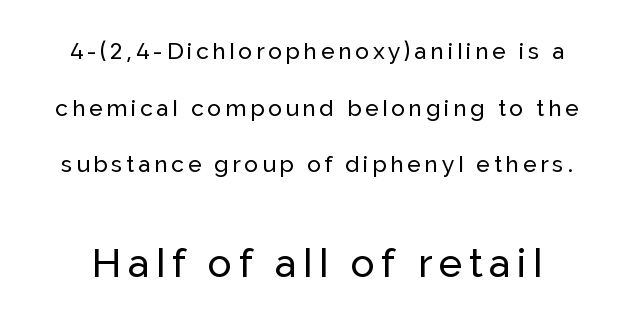
This sample has the flowing, uneven cadence of proportional lettering. Reading top to bottom, the characters get bigger at the block break. A roman cut, with each character standing at attention. The zone under the glyphs is completely vacant. I'd call this a sans setting — the letters go barefoot.
